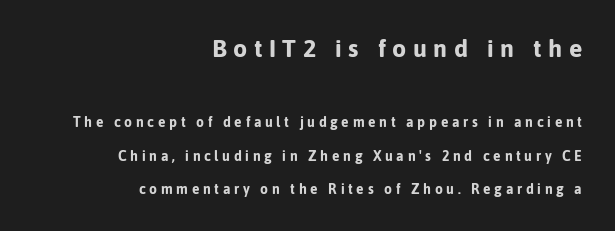
{"italic": "no", "bold": "yes", "underline": "no", "align": "right", "line_spacing": "loose", "line_spacing_ratio": 2.4, "letter_spacing": "wide", "letter_spacing_em": 0.26, "larger_block": "first", "size_ratio": 1.79, "glyph_px": 25}
